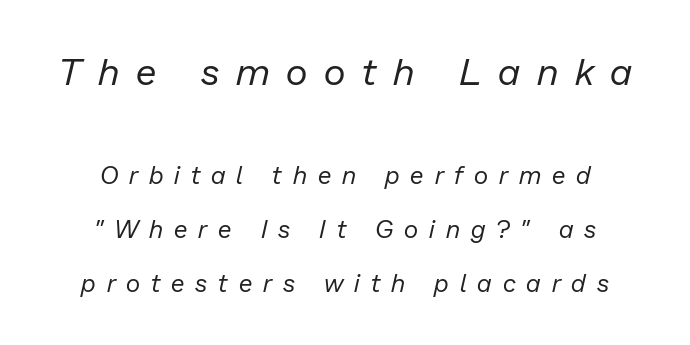
The image shows 38 px regular-weight type, italic (leaning right); set centered, loose line spacing (2.16x), unusually wide letter spacing (+0.44 em), not underlined; the first (top) block is 1.52x larger; low stroke contrast and a medium x-height.
